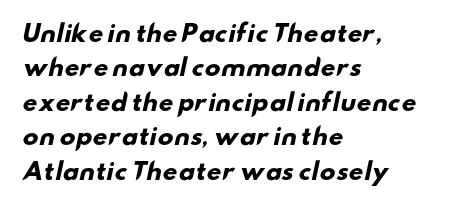
The image shows 23 px bold type; set left-aligned, normal line spacing (1.5x), normal letter spacing, not underlined.
